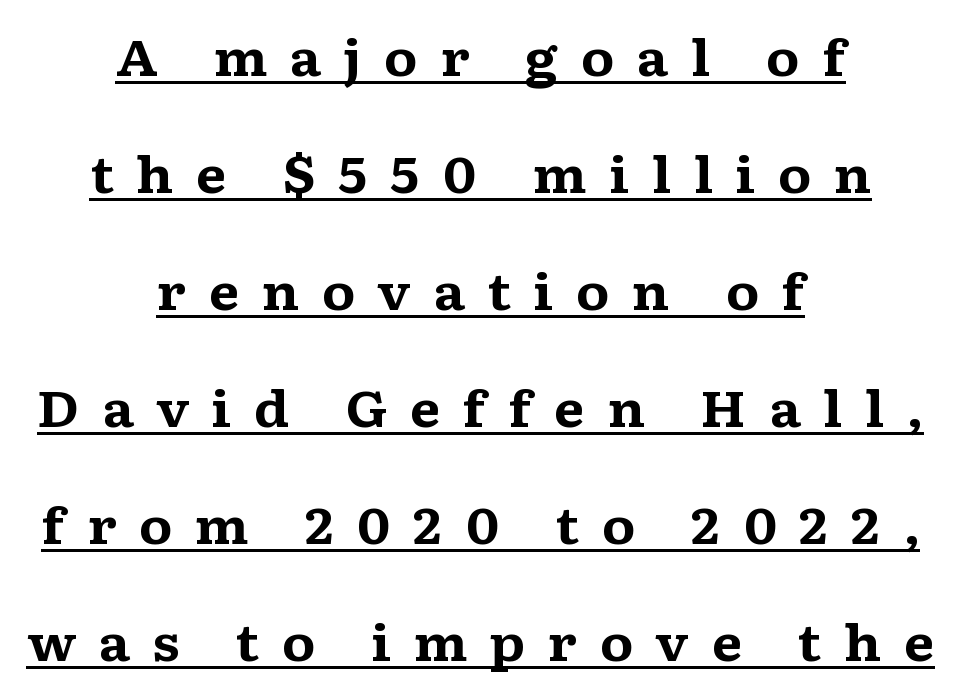
Q: Is the text bold? A: Yes.
Q: Is the text italic (slanted)? A: No, it is upright.
Q: Is the typeface a serif or a sans-serif typeface? A: Serif.
Q: Is the text underlined? A: Yes.
Q: How is the paragraph aligned? A: Centered.
Q: Is the spacing between letters normal or unusually wide? A: Unusually wide.
Q: Is the spacing between lines tight, normal or loose? A: Loose.
Q: Width (condensed, normal, or wide)? A: Wide.
Q: Stroke contrast? A: Medium.
Q: x-height? A: Medium.
Q: Monospaced? A: No.
